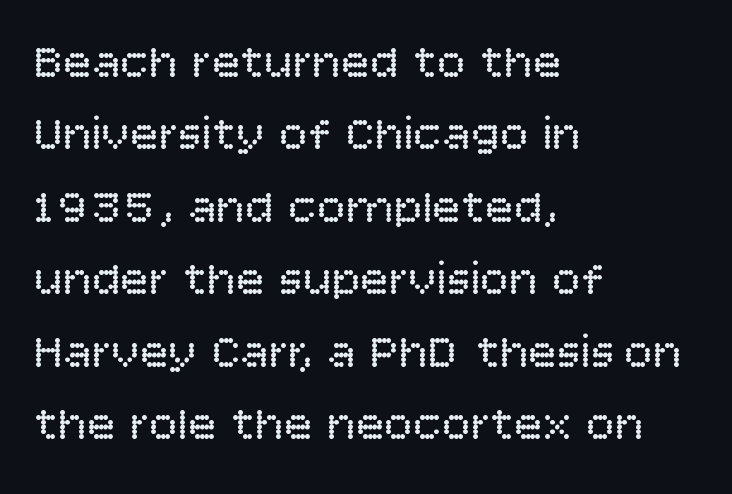
The image shows 48 px regular-weight sans-serif type, upright; set left-aligned, normal line spacing (1.51x), normal letter spacing, not underlined; low stroke contrast and a large x-height.
